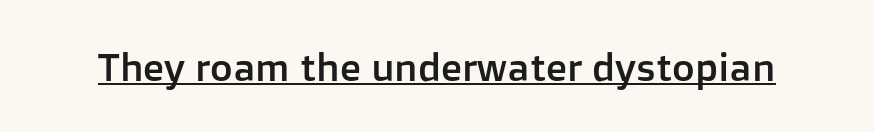
Q: Is the text italic (slanted)? A: No, it is upright.
Q: Is the typeface a serif or a sans-serif typeface? A: Sans-serif.
Q: Is the text underlined? A: Yes.
Q: Is the spacing between letters normal or unusually wide? A: Normal.
Q: Width (condensed, normal, or wide)? A: Normal.
Q: Stroke contrast? A: Low.
Q: x-height? A: Medium.
Q: Monospaced? A: No.
